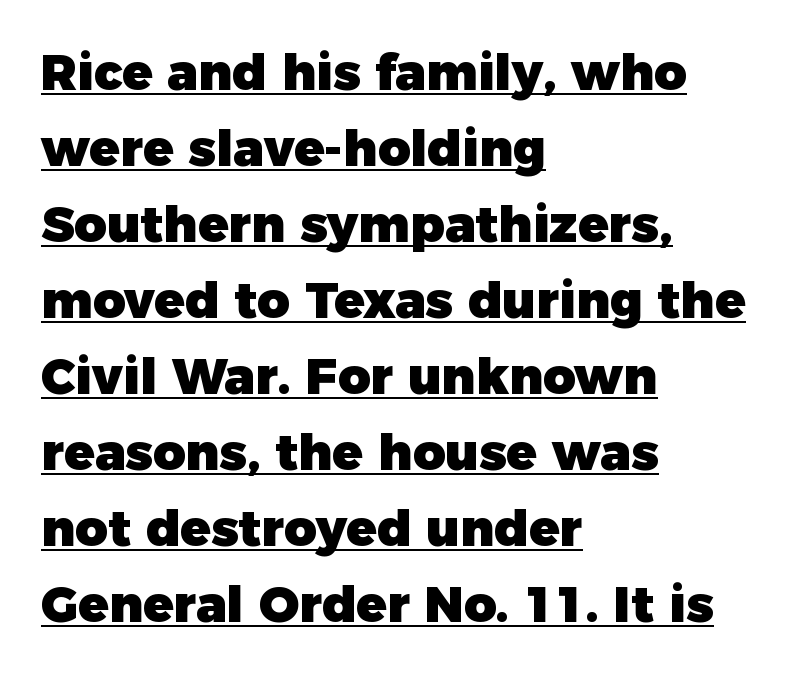
The image shows 50 px heavy sans-serif type, upright; set left-aligned, normal line spacing (1.52x), normal letter spacing, underlined; low stroke contrast and a medium x-height.
